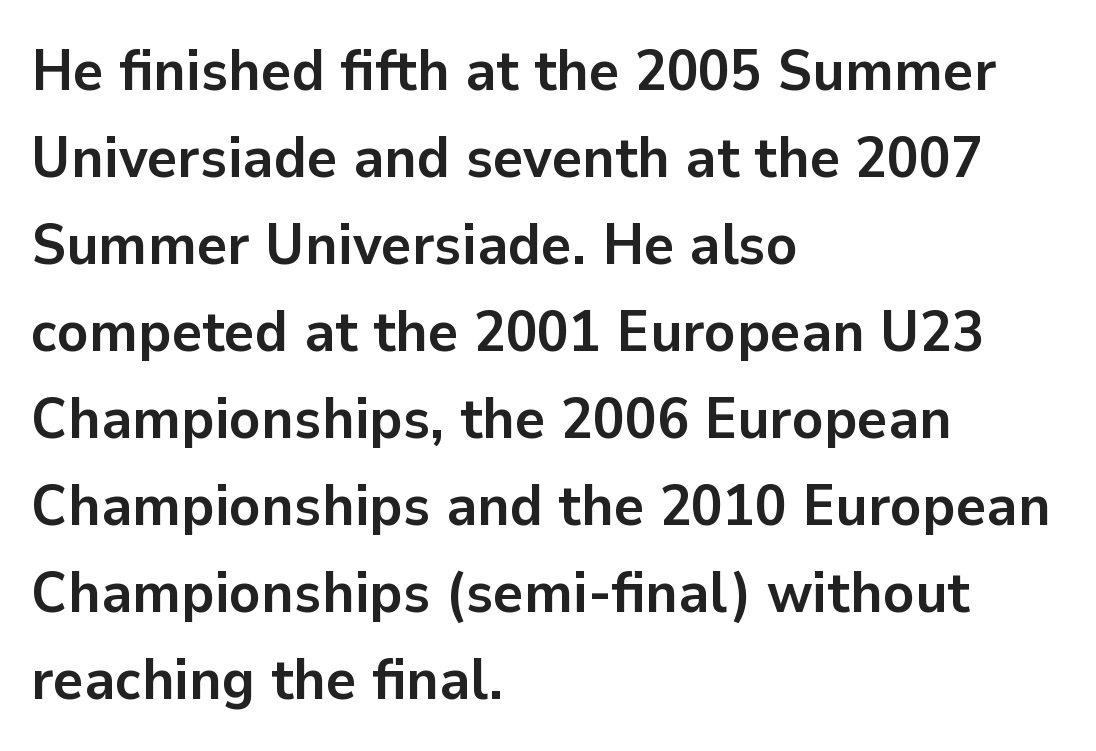
The image shows 58 px semibold sans-serif type, upright; set left-aligned, normal line spacing (1.5x), normal letter spacing, not underlined; low stroke contrast and a medium x-height.
